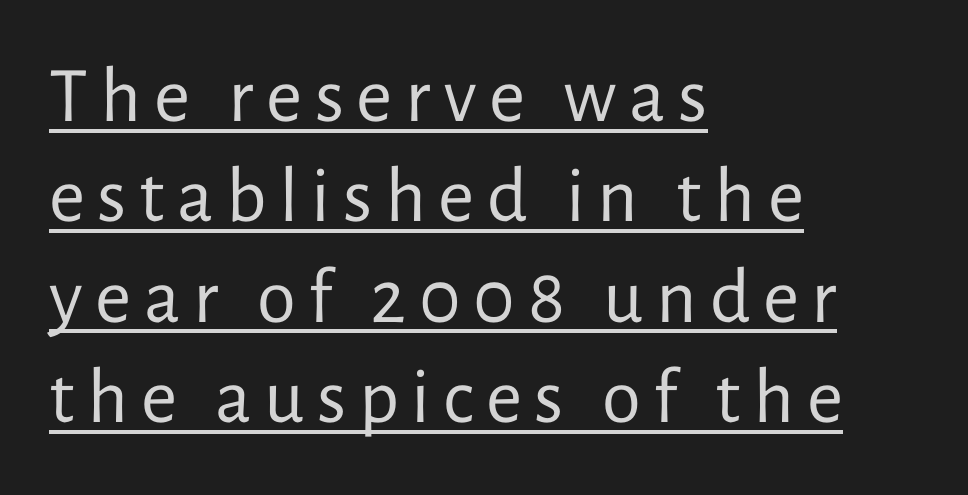
{"serif": "no", "italic": "no", "bold": "no", "weight": "regular", "width": "normal", "stroke_contrast": "low", "x_height": "medium", "monospaced": "no", "underline": "yes", "align": "left", "line_spacing": "normal", "line_spacing_ratio": 1.27, "glyph_px": 79}
